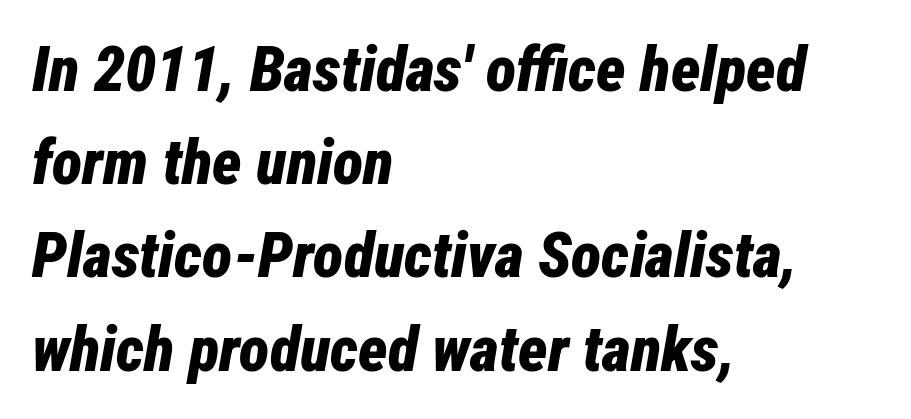
A normal amount of white space separates one row of letters from the next. This rendering uses left alignment, leaving the right contour irregular. The passage shown is emphatically bold. Glyph-to-glyph distance matches everyday printed text. Compared with ordinary roman type, these characters are visibly tilted.
